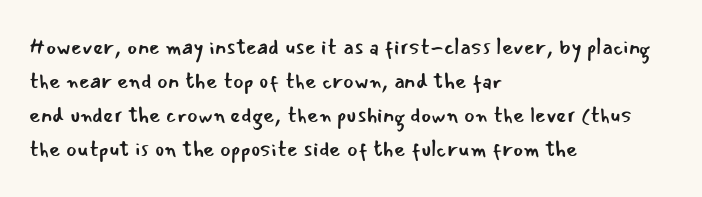
Q: Is the text bold? A: No.
Q: Is the text italic (slanted)? A: No, it is upright.
Q: Is the text underlined? A: No.
Q: How is the paragraph aligned? A: Left-aligned.
Q: Is the spacing between letters normal or unusually wide? A: Normal.
Q: Is the spacing between lines tight, normal or loose? A: Normal.
